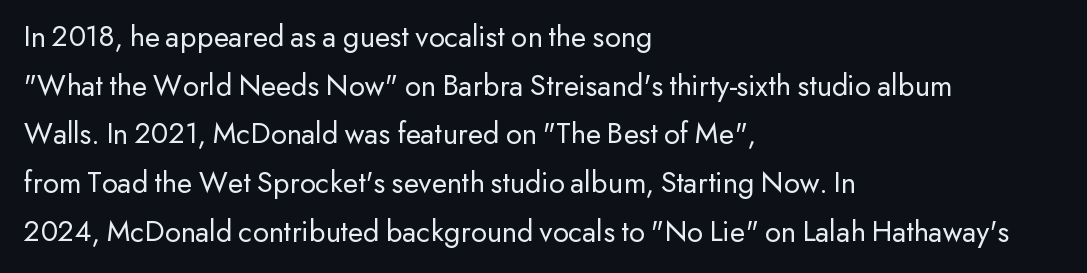
Q: Is the text bold? A: No.
Q: Is the text italic (slanted)? A: No, it is upright.
Q: Is the typeface a serif or a sans-serif typeface? A: Sans-serif.
Q: Is the text underlined? A: No.
Q: How is the paragraph aligned? A: Left-aligned.
Q: Is the spacing between letters normal or unusually wide? A: Normal.
Q: Is the spacing between lines tight, normal or loose? A: Normal.
Q: Width (condensed, normal, or wide)? A: Normal.
Q: Stroke contrast? A: Low.
Q: x-height? A: Small.
Q: Monospaced? A: No.
